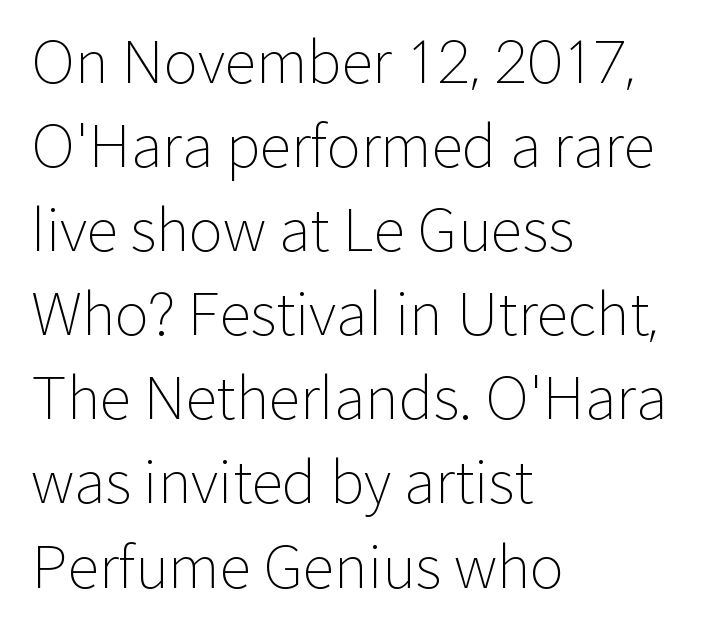
The lettering stays uniformly vertical, giving the passage a roman look. Tracking value appears to be zero — textbook default spacing. The font is comparable to plain body text, perhaps lighter. This sample has the flowing, uneven cadence of proportional lettering.
